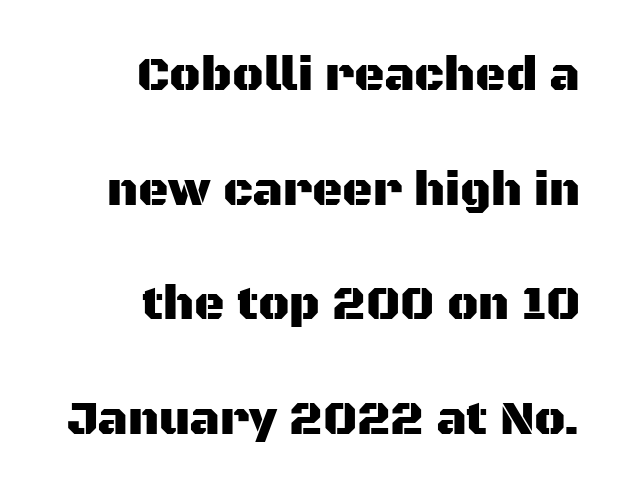
The image shows 47 px sans-serif type, upright; set right-aligned, loose line spacing (2.44x), normal letter spacing, not underlined; medium stroke contrast and a large x-height.
